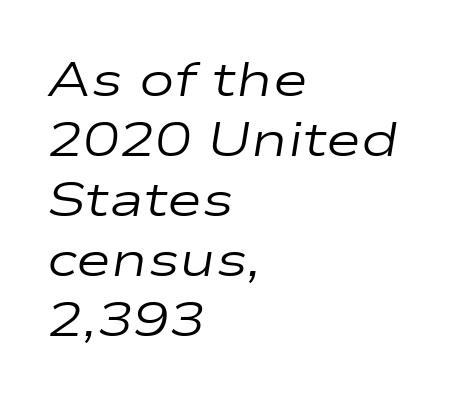
Q: Is the text bold? A: No.
Q: Is the text italic (slanted)? A: Yes, it leans right by about 9 degrees.
Q: Is the text underlined? A: No.
Q: How is the paragraph aligned? A: Left-aligned.
Q: Is the spacing between letters normal or unusually wide? A: Normal.
Q: Is the spacing between lines tight, normal or loose? A: Normal.
Q: Width (condensed, normal, or wide)? A: Wide.
Q: Stroke contrast? A: Low.
Q: x-height? A: Medium.
Q: Monospaced? A: No.
